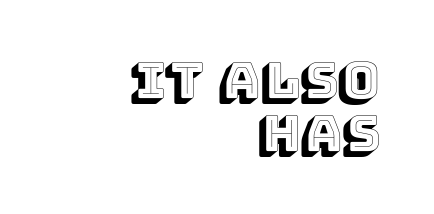
The image shows 50 px text type, upright; set right-aligned, tight line spacing (1.07x), normal letter spacing, not underlined; a large x-height.
